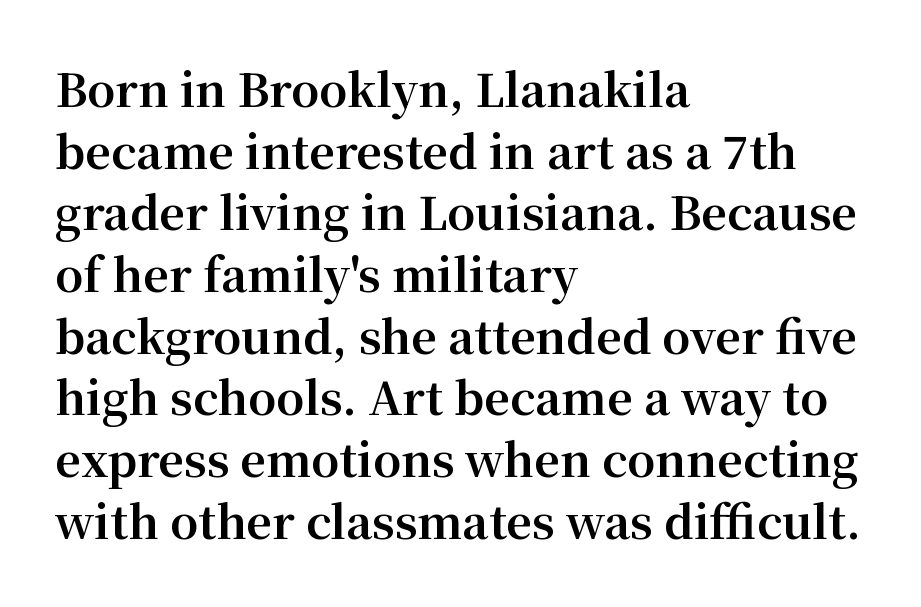
The image shows 45 px bold serif type, upright; set left-aligned, normal line spacing (1.37x), normal letter spacing, not underlined; medium stroke contrast and a medium x-height.
